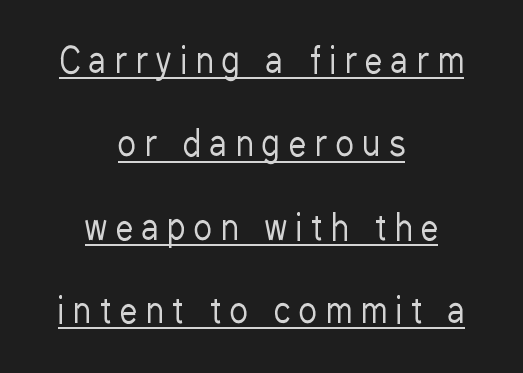
{"serif": "no", "italic": "no", "bold": "no", "weight": "regular", "width": "condensed", "stroke_contrast": "low", "x_height": "medium", "monospaced": "no", "underline": "yes", "align": "center", "line_spacing": "loose", "line_spacing_ratio": 2.45, "letter_spacing": "wide", "letter_spacing_em": 0.27, "glyph_px": 34}
